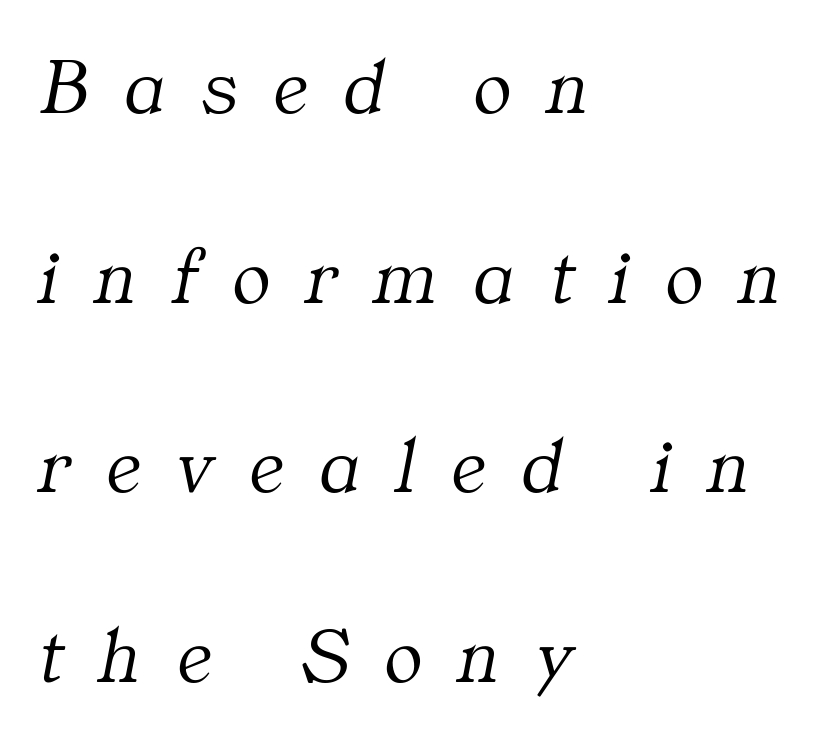
The image shows 79 px light serif type, italic (leaning right); set left-aligned, loose line spacing (2.4x), unusually wide letter spacing (+0.46 em), not underlined; medium stroke contrast and a medium x-height.
